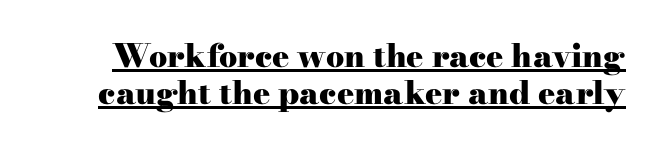
{"serif": "yes", "italic": "no", "bold": "yes", "weight": "heavy", "width": "wide", "stroke_contrast": "high", "x_height": "small", "monospaced": "no", "underline": "yes", "line_spacing_ratio": 1.16, "letter_spacing": "normal", "letter_spacing_em": 0.0, "glyph_px": 32}
